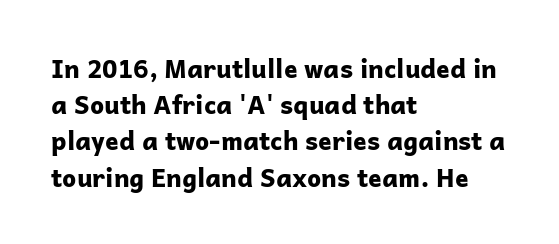
Typesetter's note: full bold, strokes at maximum text heaviness. Rendered with straight, roman letterforms. The line-height multiplier appears to be the usual default. Words appear dense and cohesive because spacing is normal. A student would call this left alignment; a typographer would say flush left, rag right. The baseline area is clear.
